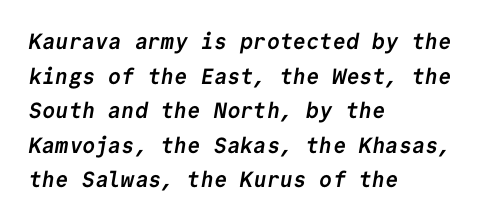
Q: Is the text bold? A: Yes.
Q: Is the text underlined? A: No.
Q: How is the paragraph aligned? A: Left-aligned.
Q: Is the spacing between letters normal or unusually wide? A: Normal.
Q: Is the spacing between lines tight, normal or loose? A: Normal.
